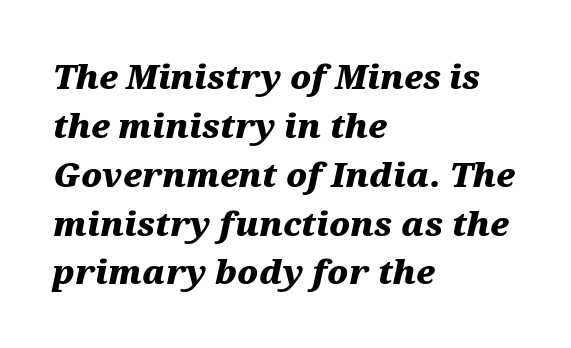
Every character sits at an angle, as italics do. The paragraph has a hard left edge and a soft right edge. How are the letters spaced? Ordinarily, with no added tracking. The letters are bold, with thick, heavy strokes. Character widths vary here, with narrow letters taking less room than wide ones.
